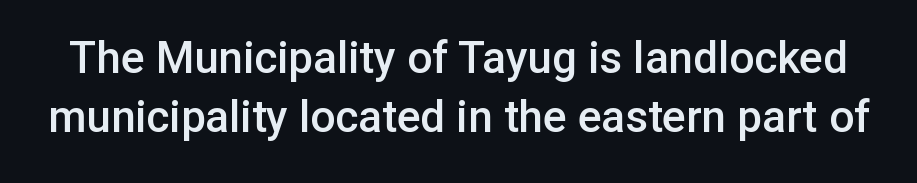
Q: Is the text bold? A: Semi-bold.
Q: Is the text italic (slanted)? A: No, it is upright.
Q: Is the typeface a serif or a sans-serif typeface? A: Sans-serif.
Q: Is the text underlined? A: No.
Q: Is the spacing between letters normal or unusually wide? A: Normal.
Q: Is the spacing between lines tight, normal or loose? A: Normal.
Q: Width (condensed, normal, or wide)? A: Normal.
Q: Stroke contrast? A: Low.
Q: x-height? A: Medium.
Q: Monospaced? A: No.
